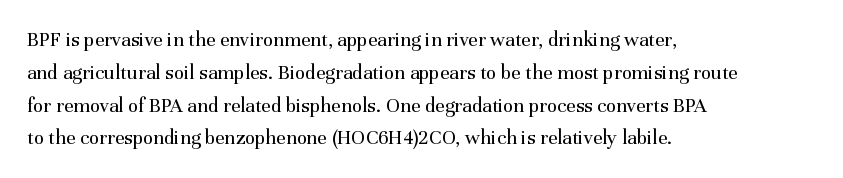
Upright lettering throughout. The rows are spaced the way most documents space them. These lines stack with their left ends in a neat column. The space beneath each line is pristine and unruled. This sample uses plain, unmodified letter spacing. Stem width sits at or under what a default text font uses.
